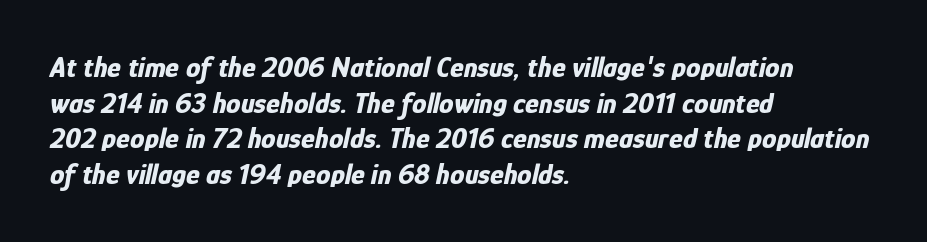
Q: Is the text bold? A: Yes.
Q: Is the text italic (slanted)? A: Yes, it leans right by about 12 degrees.
Q: Is the text underlined? A: No.
Q: How is the paragraph aligned? A: Left-aligned.
Q: Is the spacing between letters normal or unusually wide? A: Normal.
Q: Width (condensed, normal, or wide)? A: Condensed.
Q: Stroke contrast? A: Low.
Q: x-height? A: Medium.
Q: Monospaced? A: No.
